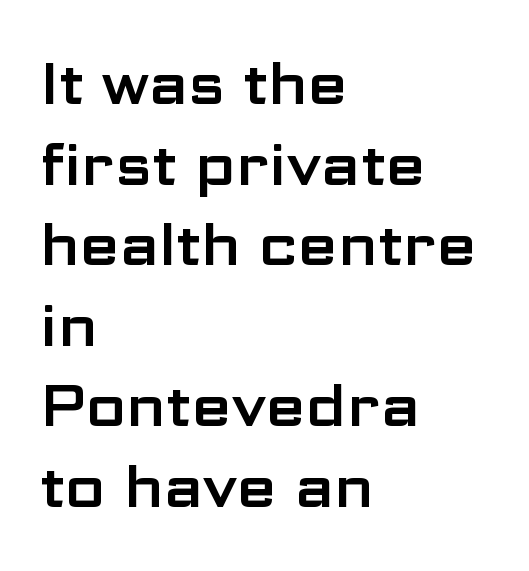
{"serif": "no", "italic": "no", "width": "wide", "stroke_contrast": "low", "x_height": "medium", "monospaced": "no", "underline": "no", "align": "left", "line_spacing": "normal", "line_spacing_ratio": 1.39, "letter_spacing": "normal", "letter_spacing_em": 0.0, "glyph_px": 58}
